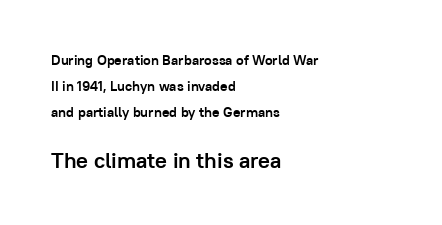
{"italic": "no", "bold": "yes", "underline": "no", "align": "left", "line_spacing_ratio": 1.84, "letter_spacing": "normal", "letter_spacing_em": 0.0, "larger_block": "second", "size_ratio": 1.57, "glyph_px": 22}
